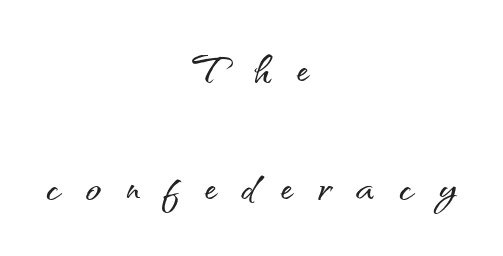
The image shows 51 px sans-serif type; set centered, loose line spacing (2.32x), unusually wide letter spacing (+0.49 em), not underlined; medium stroke contrast and a small x-height.
